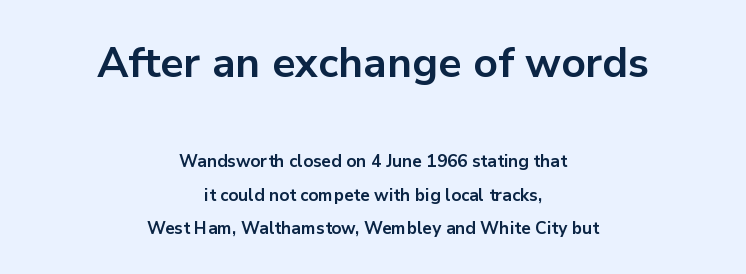
Nothing unusual about the tracking: characters are spaced as the font intends. Regarding serifs, this sample does without them. Do the characters align in a grid? No, the font is proportional. No word sits above an underline.
